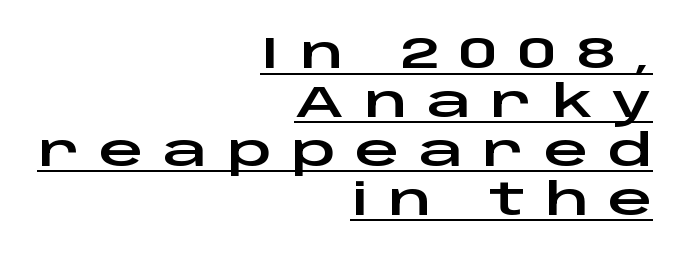
Q: Is the text italic (slanted)? A: No, it is upright.
Q: Is the typeface a serif or a sans-serif typeface? A: Sans-serif.
Q: Is the text underlined? A: Yes.
Q: How is the paragraph aligned? A: Right-aligned.
Q: Is the spacing between letters normal or unusually wide? A: Unusually wide.
Q: Is the spacing between lines tight, normal or loose? A: Tight.
Q: Width (condensed, normal, or wide)? A: Wide.
Q: Stroke contrast? A: Low.
Q: x-height? A: Large.
Q: Monospaced? A: No.
